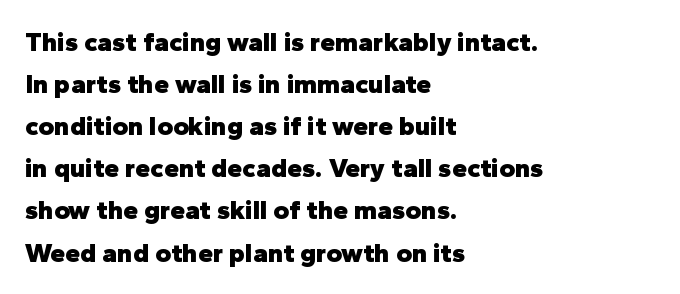
Nothing unusual about the tracking: characters are spaced as the font intends. Layout note: lines flush left. Does the lettering tilt? It doesn't — this is upright. The characters look thick and weighty, a clear bold. If you measured baseline to baseline, you'd find a middling distance. Underlining? Definitely not there.
